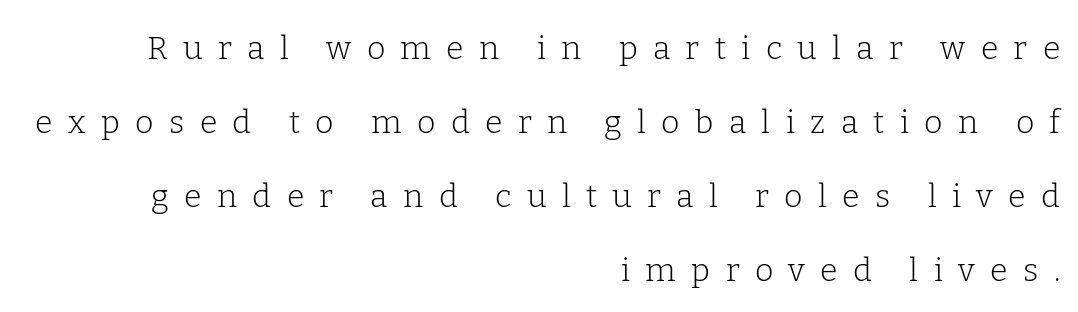
{"serif": "yes", "italic": "no", "bold": "no", "weight": "light", "width": "normal", "stroke_contrast": "low", "x_height": "medium", "monospaced": "no", "underline": "no", "align": "right", "line_spacing": "loose", "line_spacing_ratio": 2.31, "letter_spacing": "wide", "letter_spacing_em": 0.48, "glyph_px": 32}
